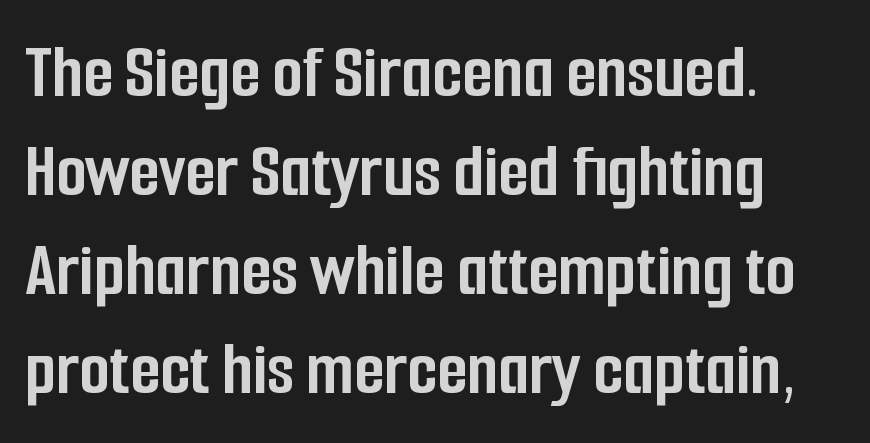
{"serif": "no", "italic": "no", "bold": "yes", "weight": "semibold", "width": "condensed", "stroke_contrast": "low", "x_height": "medium", "monospaced": "no", "underline": "no", "align": "left", "line_spacing": "normal", "line_spacing_ratio": 1.27, "letter_spacing": "normal", "letter_spacing_em": 0.0, "glyph_px": 78}
